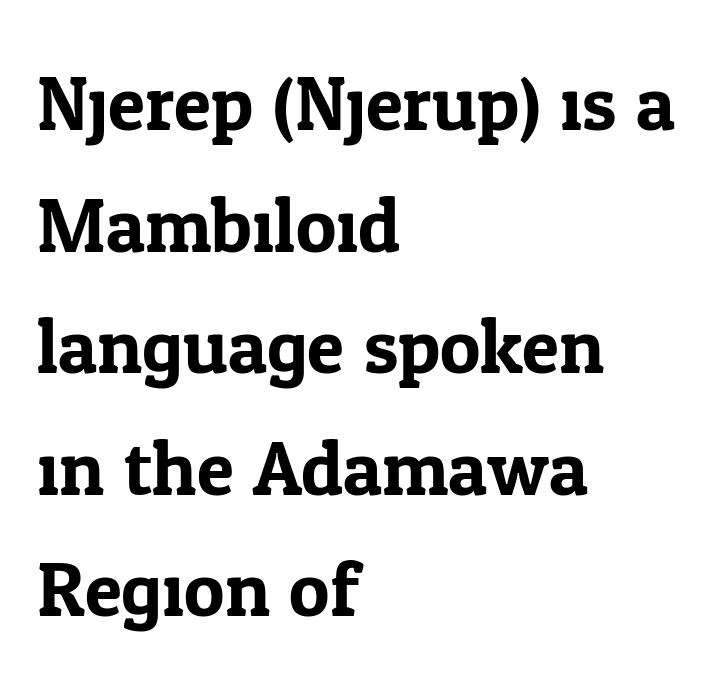
The image shows 76 px serif type, upright; set left-aligned, normal line spacing (1.6x), normal letter spacing, not underlined; low stroke contrast and a medium x-height.
